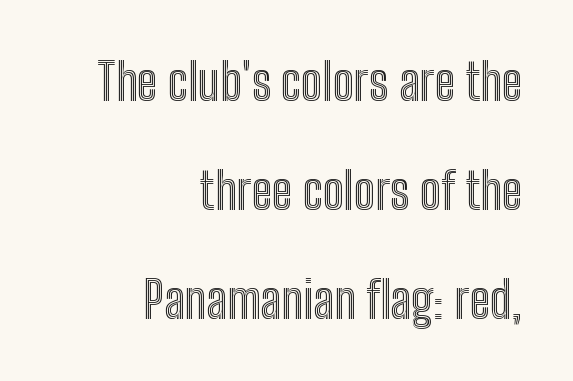
The image shows 50 px condensed type, upright; set right-aligned, loose line spacing (2.18x), normal letter spacing, not underlined; a medium x-height.
